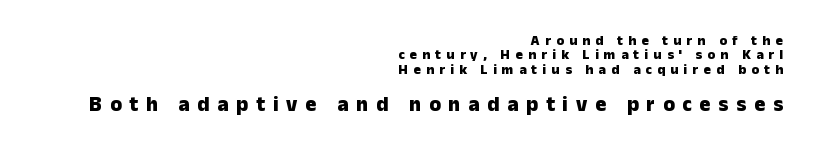
The image shows 21 px bold type, upright; set right-aligned, tight line spacing (1.03x), unusually wide letter spacing (+0.37 em), not underlined; the second (bottom) block is 1.5x larger.
